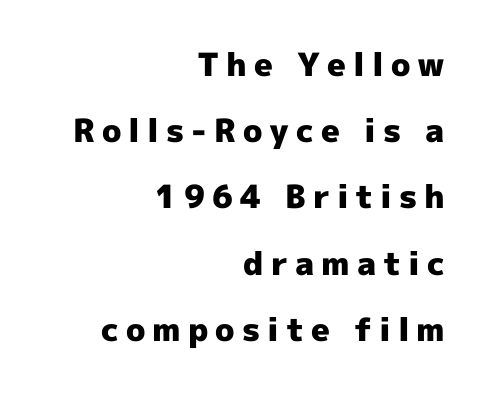
Typeset ragged left — the right edge is the straight one. The space directly below the letters is spotless. Thick stems and heavy bowls — unmistakably bold. The face used here is proportionally spaced, like ordinary book or web type. Letterform terminals end flat and unadorned throughout the passage.
